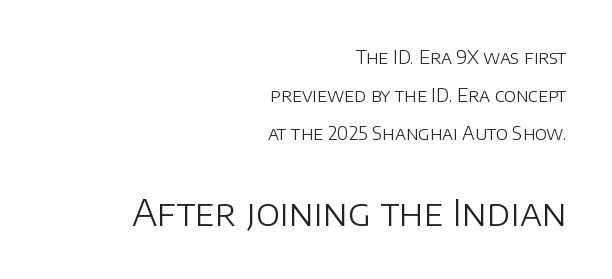
Q: Is the text bold? A: No.
Q: Is the text italic (slanted)? A: No, it is upright.
Q: Is the typeface a serif or a sans-serif typeface? A: Sans-serif.
Q: Is the text underlined? A: No.
Q: How is the paragraph aligned? A: Right-aligned.
Q: Is the spacing between letters normal or unusually wide? A: Normal.
Q: Is the spacing between lines tight, normal or loose? A: Loose.
Q: Which block of text is set in a larger size, the first (top) or the second (bottom)? A: The second (bottom) one.
Q: Width (condensed, normal, or wide)? A: Normal.
Q: Stroke contrast? A: Low.
Q: x-height? A: Large.
Q: Monospaced? A: No.
